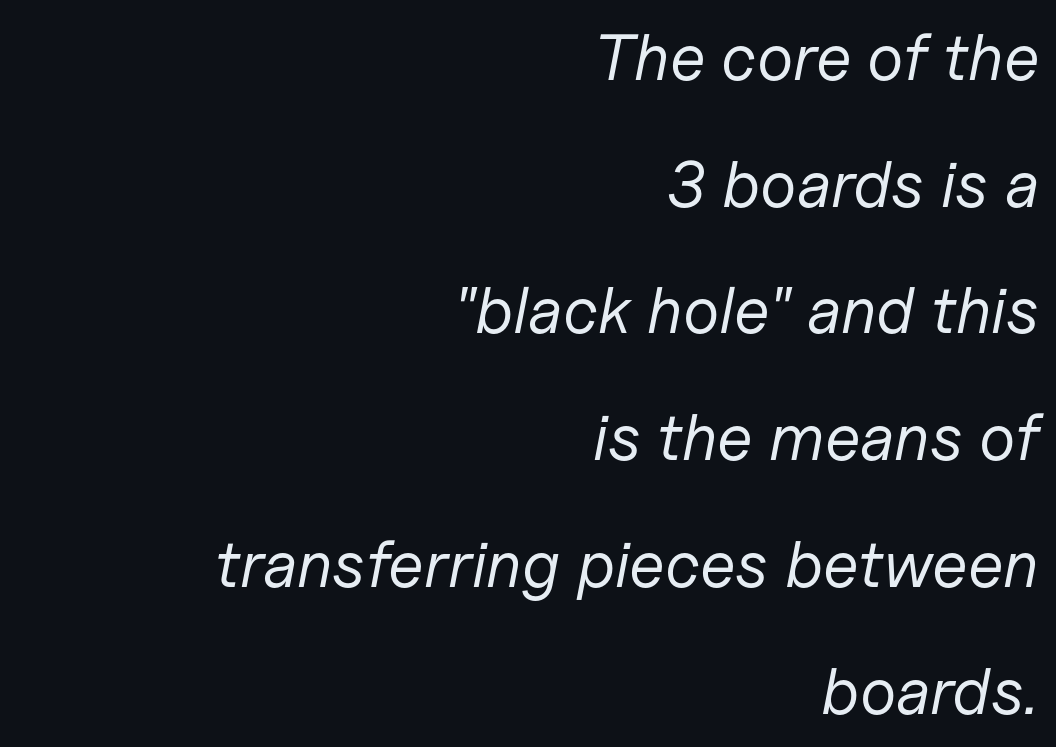
The space between consecutive lines is lavish. The rendering anchors every line to the right-hand side. Weight: not bold — regular or lighter. Is the letter spacing exaggerated? No — it looks like the ordinary default.
